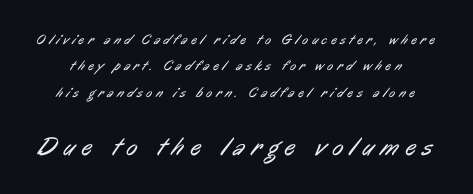
The image shows 26 px text type; set line spacing 1.88x, unusually wide letter spacing (+0.27 em), not underlined; the second (bottom) block is 1.86x larger.
